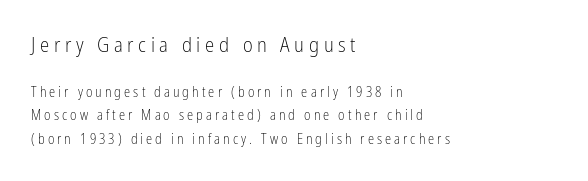
{"italic": "no", "bold": "no", "underline": "no", "align": "left", "line_spacing": "normal", "line_spacing_ratio": 1.67, "letter_spacing": "wide", "letter_spacing_em": 0.22, "larger_block": "first", "size_ratio": 1.5, "glyph_px": 21}
